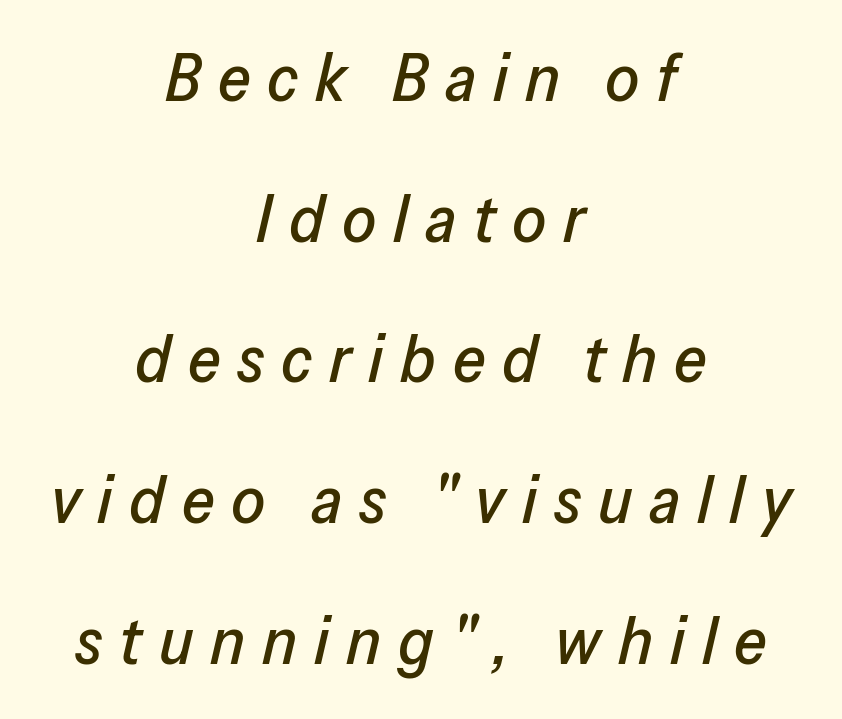
{"italic": "yes", "lean": "right", "slant_degrees": 13, "width": "normal", "stroke_contrast": "low", "x_height": "medium", "monospaced": "no", "underline": "no", "align": "center", "line_spacing": "loose", "line_spacing_ratio": 2.1, "letter_spacing": "wide", "letter_spacing_em": 0.25, "glyph_px": 67}
